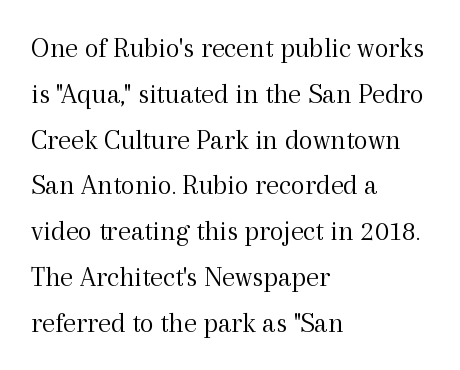
To sum up the face: it has serifs. The typography opts for an upright posture over an oblique one. The foot of each line stays bare and open. The designer left line spacing at the default. Looks like regular typesetting: each glyph gets only the width it needs.
